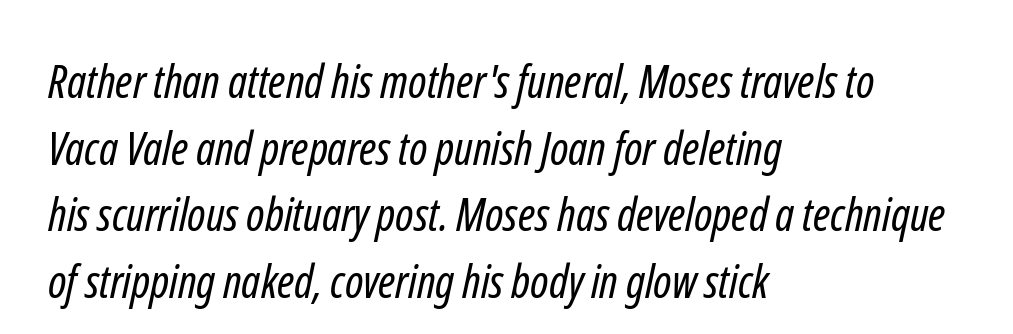
Q: Is the text bold? A: No.
Q: Is the typeface a serif or a sans-serif typeface? A: Sans-serif.
Q: Is the text underlined? A: No.
Q: How is the paragraph aligned? A: Left-aligned.
Q: Is the spacing between letters normal or unusually wide? A: Normal.
Q: Is the spacing between lines tight, normal or loose? A: Normal.
Q: Width (condensed, normal, or wide)? A: Condensed.
Q: Stroke contrast? A: Low.
Q: x-height? A: Medium.
Q: Monospaced? A: No.
